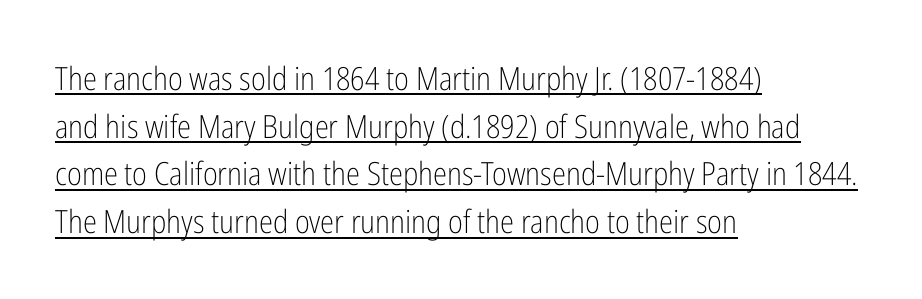
You can see a thin bar hugging the bottom of the glyphs. Short and long lines alike share a common starting point at left. The letters advance in unequal steps, a hallmark of proportional type. Baseline-to-baseline distance is the conventional proportion of letter height. Summary of weight: not heavy and not bold. Are there feet on the stems? There aren't — it's a sans.
